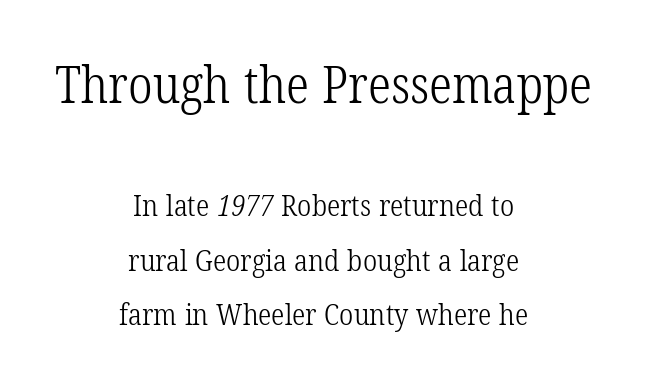
In this sample the first text group is rendered at the bigger scale. A serif font was chosen for this passage. Unbolded letterforms with no extra heft. A centered setting, common on invitations and titles, is used for this passage. Rule under the text: the space is simply empty. Inter-character spacing is left at the font's built-in metrics.
